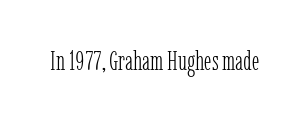
{"italic": "no", "bold": "no", "underline": "no", "letter_spacing": "normal", "letter_spacing_em": 0.0, "glyph_px": 27}
